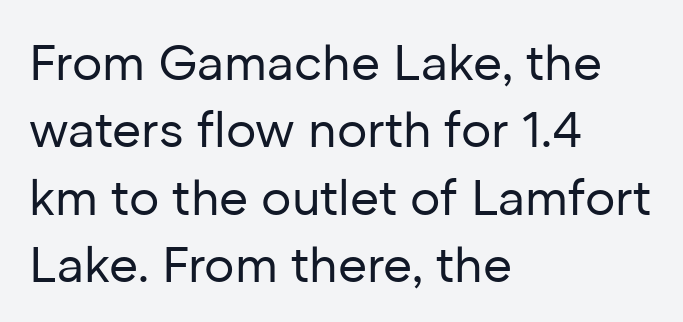
Q: Is the text bold? A: No.
Q: Is the text italic (slanted)? A: No, it is upright.
Q: Is the typeface a serif or a sans-serif typeface? A: Sans-serif.
Q: Is the text underlined? A: No.
Q: How is the paragraph aligned? A: Left-aligned.
Q: Is the spacing between letters normal or unusually wide? A: Normal.
Q: Is the spacing between lines tight, normal or loose? A: Normal.
Q: Width (condensed, normal, or wide)? A: Normal.
Q: Stroke contrast? A: Low.
Q: x-height? A: Medium.
Q: Monospaced? A: No.
